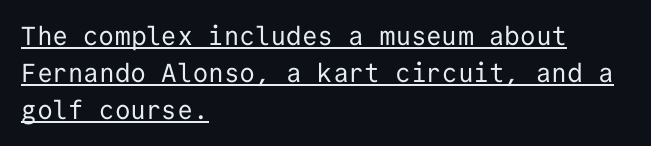
{"italic": "no", "bold": "no", "underline": "yes", "align": "left", "line_spacing": "normal", "line_spacing_ratio": 1.42, "letter_spacing": "normal", "letter_spacing_em": 0.0, "glyph_px": 26}
